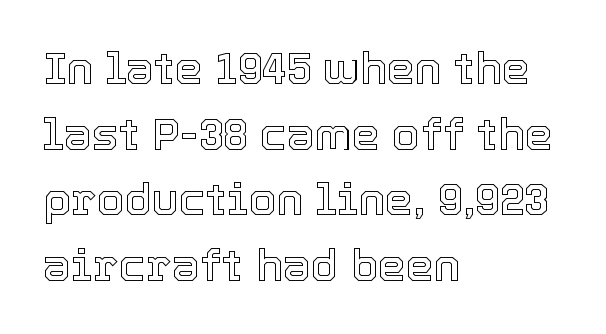
The gap between lines stays unmarked. In terms of leading, this rendering sits right in the middle. A typesetter would mark this as roman, not italic. Spacing between characters is what you'd get straight out of the box.
